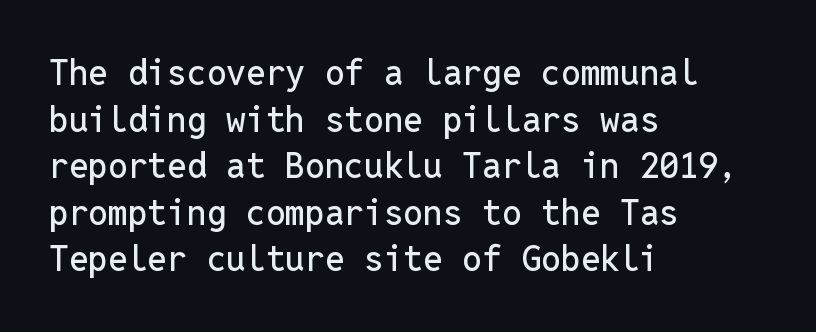
{"serif": "no", "italic": "no", "width": "normal", "stroke_contrast": "low", "x_height": "medium", "monospaced": "yes", "underline": "no", "align": "left", "line_spacing": "normal", "line_spacing_ratio": 1.33, "letter_spacing": "normal", "letter_spacing_em": 0.0, "glyph_px": 35}
